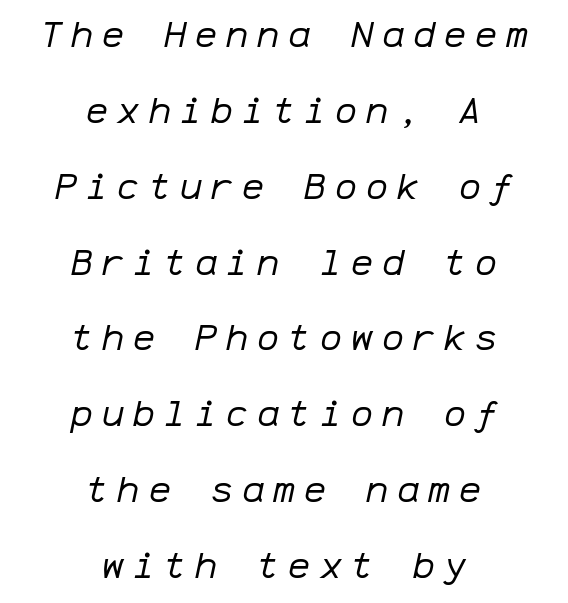
A typesetter would mark this as italic. A great deal of white space separates one row of letters from the next. The space beneath each line is pristine and unruled. Looks like terminal output: every glyph gets an equal slot. Is this a heavy cut? Hardly; it is regular or lighter. In CSS terms this would be text-align: center.
